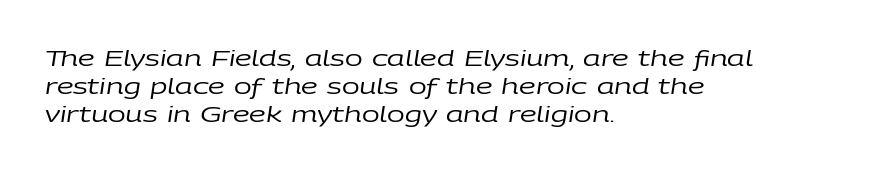
{"italic": "yes", "lean": "right", "slant_degrees": 9, "bold": "no", "underline": "no", "align": "left", "line_spacing": "normal", "line_spacing_ratio": 1.34, "letter_spacing": "normal", "letter_spacing_em": 0.0, "glyph_px": 21}
